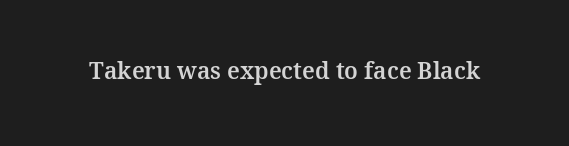
The image shows 23 px text type, upright; set normal letter spacing, not underlined.
